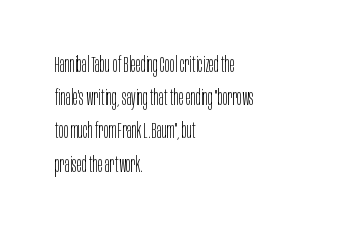
The face looks like a standard text weight, possibly lighter. Short and long lines alike share a common starting point at left. Vertically, the passage feels balanced, rows spaced as you'd expect. A bare baseline throughout the passage. Here the glyphs are tracked normally, forming tight word shapes.
